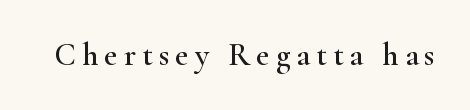
The image shows 32 px wide serif type, upright; set not underlined; high stroke contrast and a small x-height.
